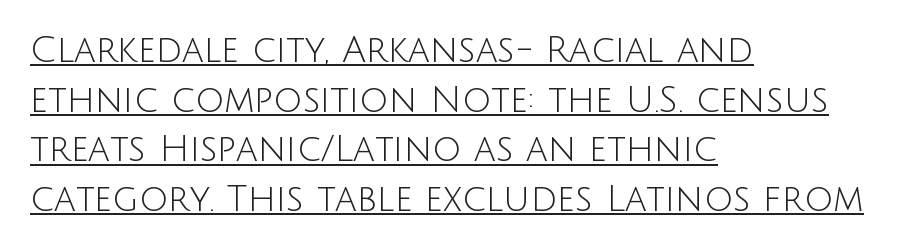
Regarding leading, the lines here are spaced in the standard way. Looks like regular typesetting: each glyph gets only the width it needs. Vertical stems look standard width or narrower in stroke. Each word holds together tightly as a unit, with standard inter-letter gaps. No feet cap the strokes, marking this as sans-serif type. The typography opts for an upright posture over an oblique one.
